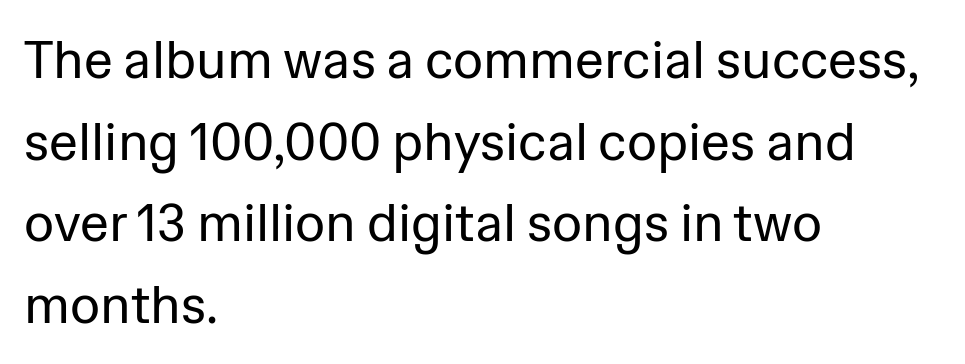
The image shows 52 px regular-weight sans-serif type, upright; set left-aligned, normal line spacing (1.57x), normal letter spacing, not underlined; low stroke contrast and a medium x-height.
